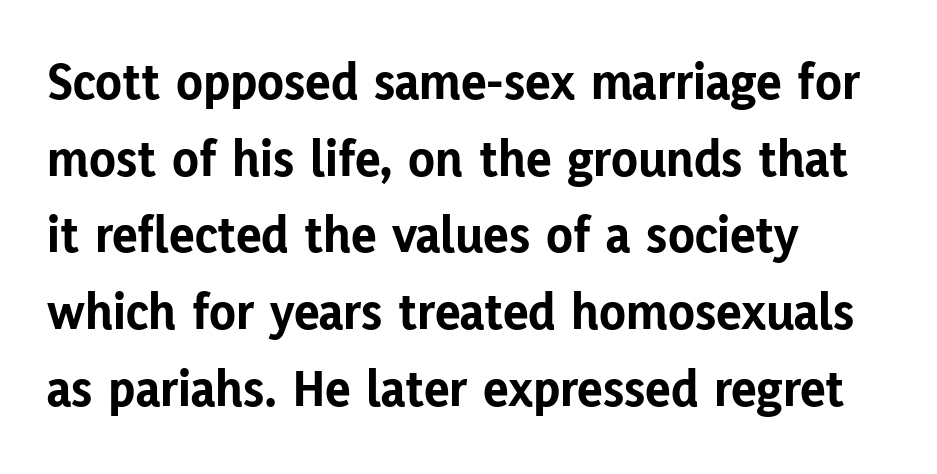
The image shows 54 px bold sans-serif type, upright; set left-aligned, normal line spacing (1.42x), normal letter spacing, not underlined; low stroke contrast and a medium x-height.
